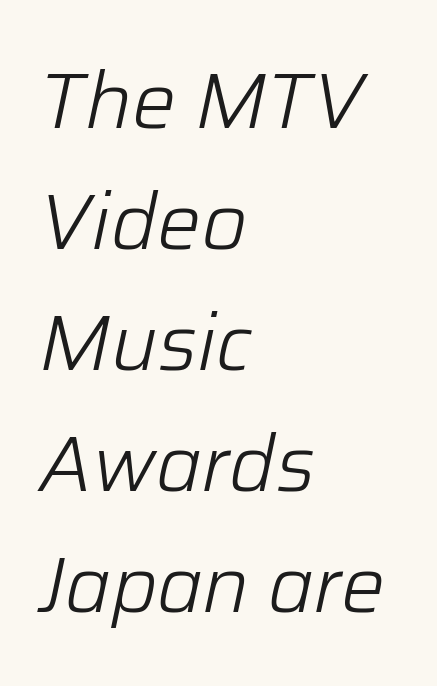
Q: Is the text bold? A: No.
Q: Is the text italic (slanted)? A: Yes, it leans right by about 12 degrees.
Q: Is the text underlined? A: No.
Q: How is the paragraph aligned? A: Left-aligned.
Q: Is the spacing between letters normal or unusually wide? A: Normal.
Q: Is the spacing between lines tight, normal or loose? A: Normal.
Q: Width (condensed, normal, or wide)? A: Normal.
Q: Stroke contrast? A: Low.
Q: x-height? A: Medium.
Q: Monospaced? A: No.
